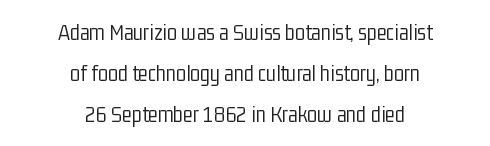
The gaps between neighbouring characters are ordinary and unremarkable. Designer's note — italics off, roman on. A clean baseline with only descenders dipping below it. The letterforms sit at book weight or below.
